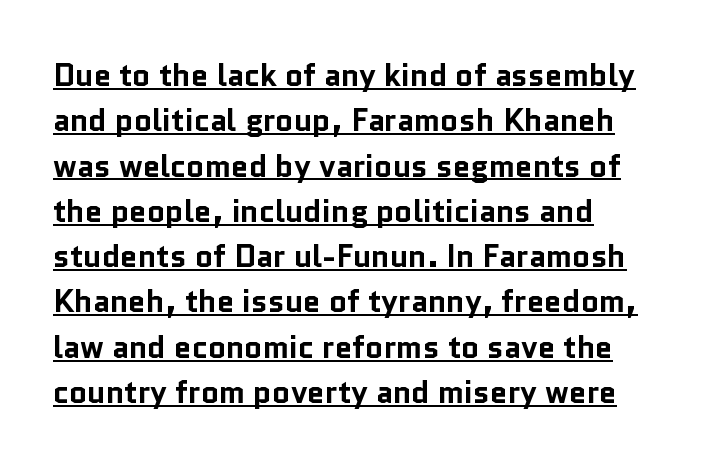
The image shows 31 px bold sans-serif type, upright; set left-aligned, normal line spacing (1.46x), normal letter spacing, underlined; low stroke contrast and a medium x-height.
